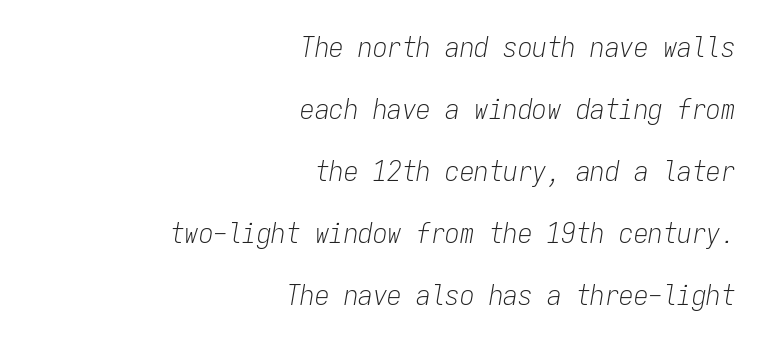
Q: Is the text bold? A: No.
Q: Is the text italic (slanted)? A: Yes, it leans right by about 9 degrees.
Q: Is the text underlined? A: No.
Q: How is the paragraph aligned? A: Right-aligned.
Q: Is the spacing between letters normal or unusually wide? A: Normal.
Q: Is the spacing between lines tight, normal or loose? A: Loose.
Q: Width (condensed, normal, or wide)? A: Condensed.
Q: Stroke contrast? A: Low.
Q: x-height? A: Medium.
Q: Monospaced? A: Yes.
